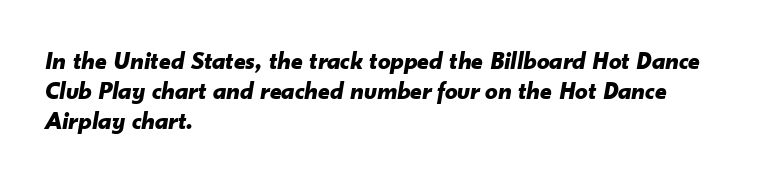
The image shows 25 px bold type, italic (leaning right); set left-aligned, line spacing 1.21x, normal letter spacing, not underlined.
